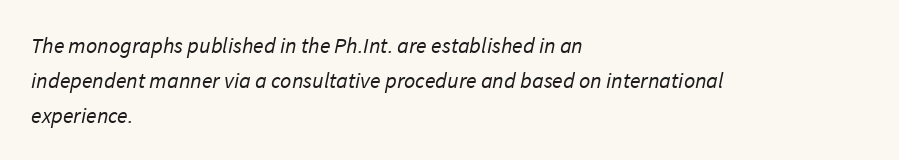
Unmarked baselines from the first word to the last. Line starts are locked; line ends wander. Stroke thickness stays within the range of a standard reading face or lighter. Does the leading feel generous? No, just average. Nobody touched the tracking dial on this one.
